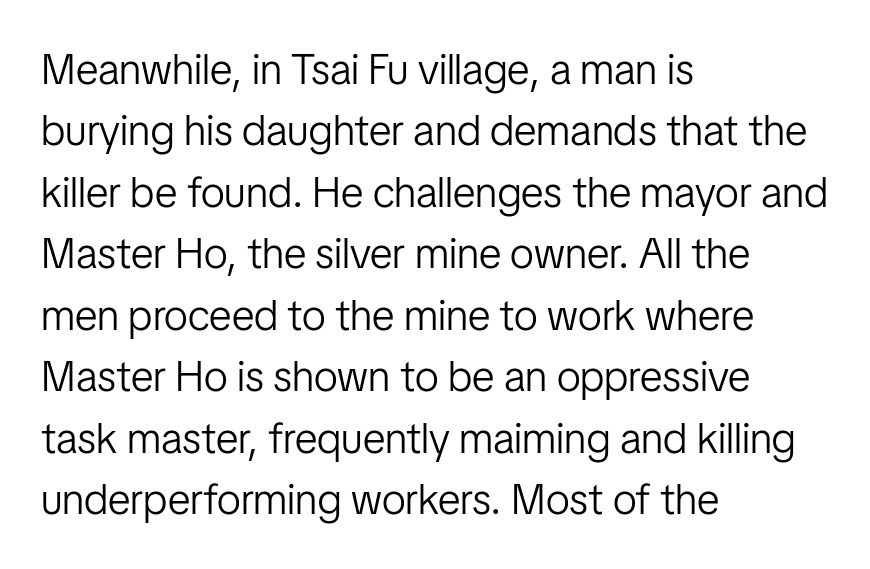
The type sits square on the baseline with zero lean. Interline gaps are of average width in this sample. Heft: none added — not bold. No word sits above an underline.
